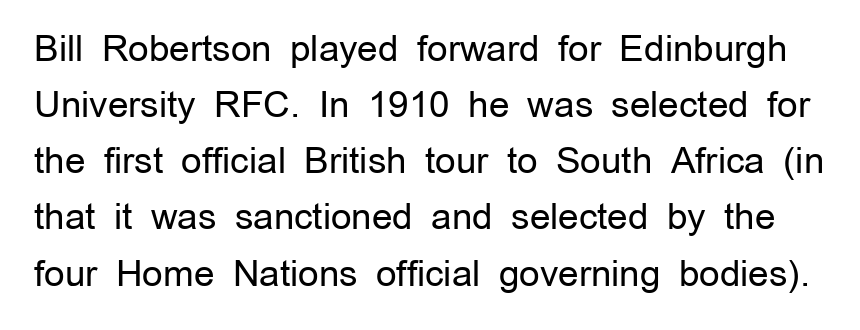
Q: Is the text bold? A: No.
Q: Is the text italic (slanted)? A: No, it is upright.
Q: Is the typeface a serif or a sans-serif typeface? A: Sans-serif.
Q: Is the text underlined? A: No.
Q: Is the spacing between letters normal or unusually wide? A: Normal.
Q: Is the spacing between lines tight, normal or loose? A: Normal.
Q: Width (condensed, normal, or wide)? A: Normal.
Q: Stroke contrast? A: Low.
Q: x-height? A: Medium.
Q: Monospaced? A: No.
